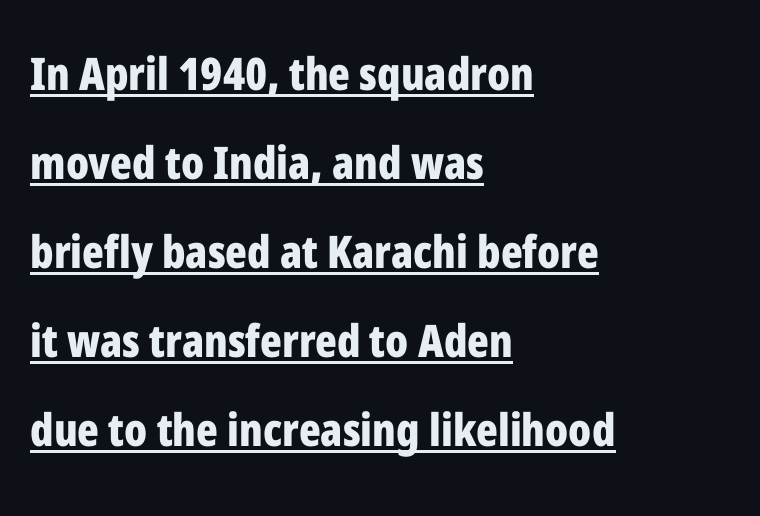
The image shows 45 px bold, condensed sans-serif type, upright; set left-aligned, loose line spacing (1.98x), normal letter spacing, underlined; low stroke contrast and a medium x-height.
